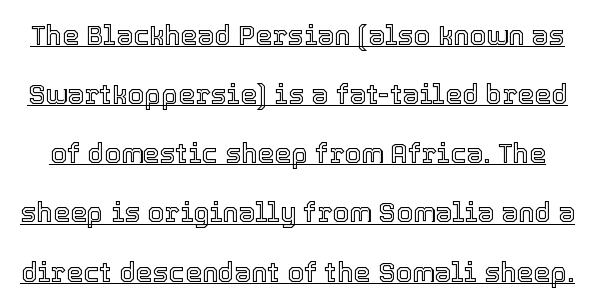
The image shows 27 px text type, upright; set loose line spacing (2.19x), normal letter spacing, underlined.
